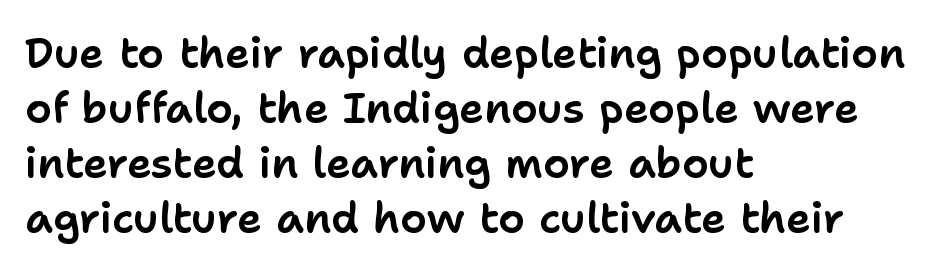
The image shows 42 px sans-serif type, upright; set left-aligned, normal line spacing (1.31x), normal letter spacing, not underlined; low stroke contrast and a medium x-height.
